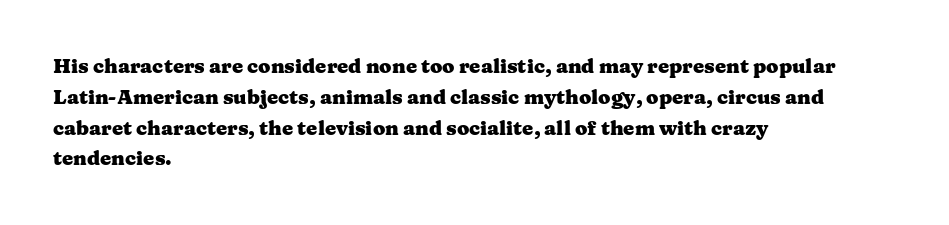
The image shows 20 px bold type, upright; set left-aligned, normal line spacing (1.54x), normal letter spacing, not underlined.
